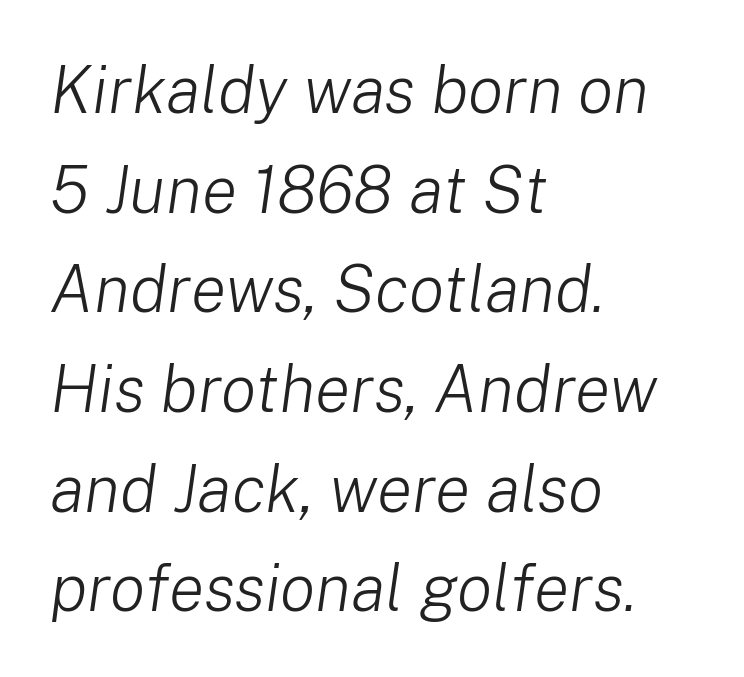
Q: Is the text bold? A: No.
Q: Is the text italic (slanted)? A: Yes, it leans right by about 8 degrees.
Q: Is the text underlined? A: No.
Q: How is the paragraph aligned? A: Left-aligned.
Q: Is the spacing between letters normal or unusually wide? A: Normal.
Q: Is the spacing between lines tight, normal or loose? A: Normal.
Q: Width (condensed, normal, or wide)? A: Normal.
Q: Stroke contrast? A: Low.
Q: x-height? A: Medium.
Q: Monospaced? A: No.
